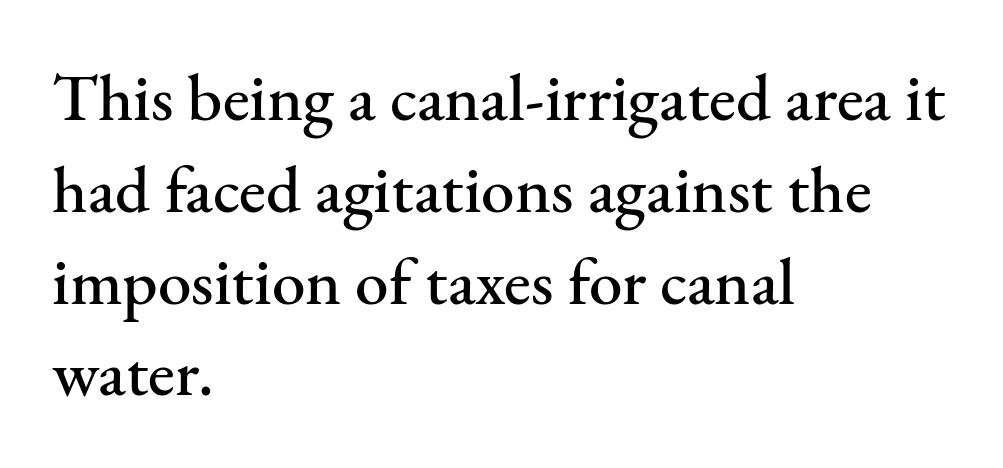
Nobody drew a line under any word here. Each line starts at the same left margin while the right side varies. Spacing between characters is what you'd get straight out of the box. These lines sit exactly where default settings would place them. A typesetter would mark this as roman, not italic.
